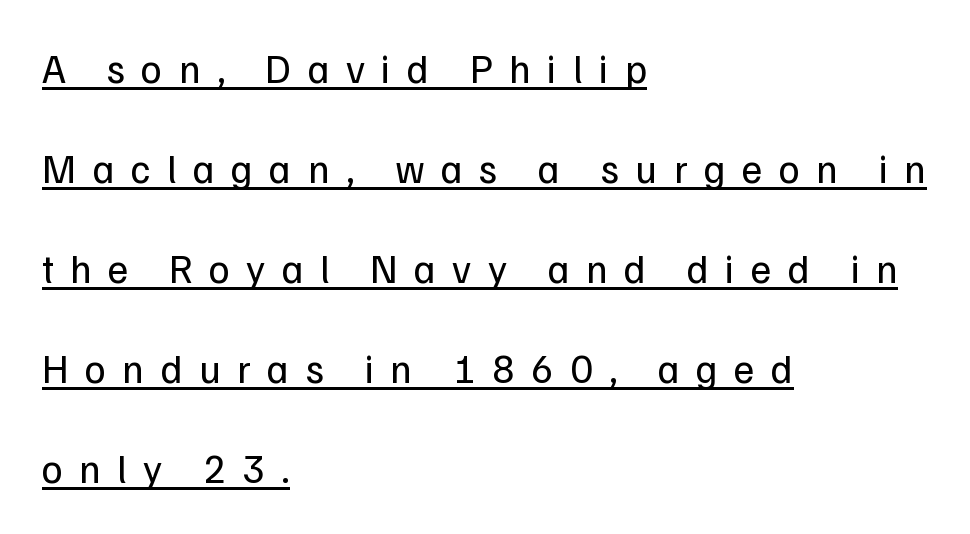
{"serif": "no", "italic": "no", "bold": "no", "weight": "regular", "width": "normal", "stroke_contrast": "low", "x_height": "medium", "monospaced": "no", "underline": "yes", "align": "left", "line_spacing": "loose", "line_spacing_ratio": 2.5, "letter_spacing": "wide", "letter_spacing_em": 0.41, "glyph_px": 40}
